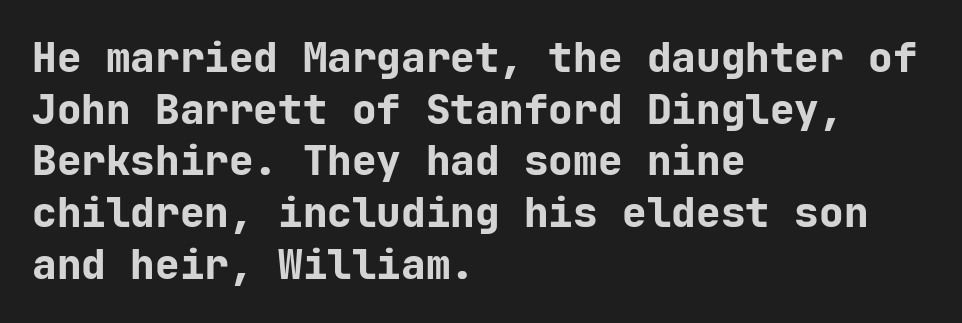
{"serif": "no", "italic": "no", "bold": "yes", "weight": "bold", "width": "normal", "stroke_contrast": "low", "x_height": "medium", "monospaced": "yes", "underline": "no", "align": "left", "line_spacing": "normal", "line_spacing_ratio": 1.26, "letter_spacing": "normal", "letter_spacing_em": 0.0, "glyph_px": 41}
